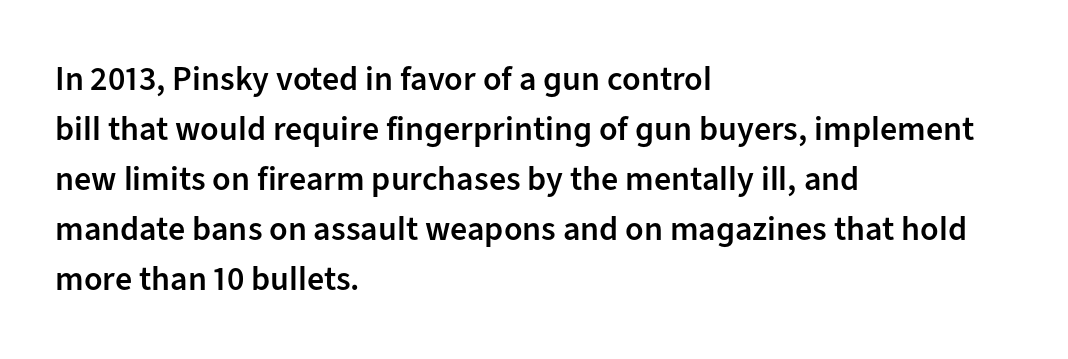
Q: Is the text bold? A: Semi-bold.
Q: Is the text italic (slanted)? A: No, it is upright.
Q: Is the typeface a serif or a sans-serif typeface? A: Sans-serif.
Q: Is the text underlined? A: No.
Q: How is the paragraph aligned? A: Left-aligned.
Q: Is the spacing between letters normal or unusually wide? A: Normal.
Q: Is the spacing between lines tight, normal or loose? A: Normal.
Q: Width (condensed, normal, or wide)? A: Normal.
Q: Stroke contrast? A: Low.
Q: x-height? A: Medium.
Q: Monospaced? A: No.
